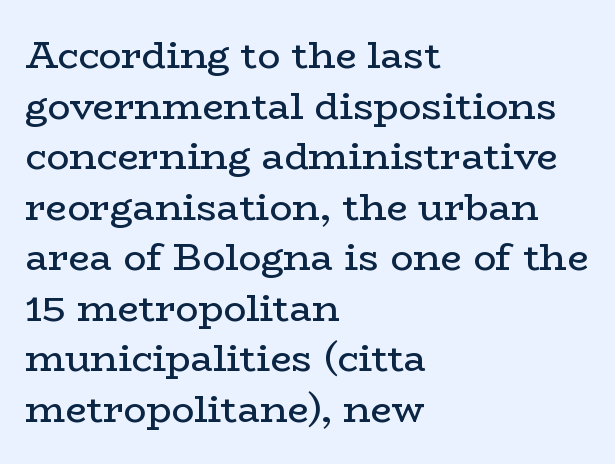
The image shows 38 px regular-weight, wide serif type, upright; set left-aligned, normal line spacing (1.33x), normal letter spacing, not underlined; low stroke contrast and a medium x-height.
